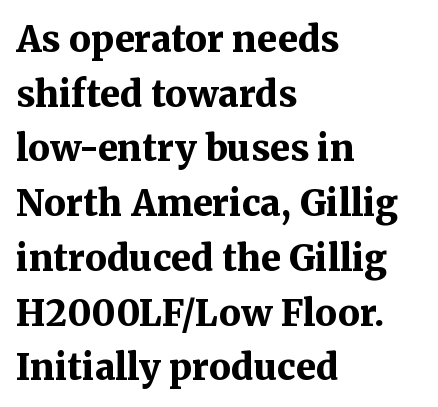
{"serif": "yes", "italic": "no", "bold": "yes", "weight": "bold", "width": "normal", "stroke_contrast": "medium", "x_height": "medium", "monospaced": "no", "underline": "no", "align": "left", "line_spacing": "normal", "line_spacing_ratio": 1.52, "letter_spacing": "normal", "letter_spacing_em": 0.0, "glyph_px": 36}
